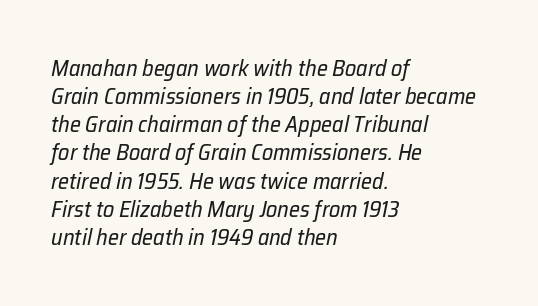
The image shows 22 px text type, italic (leaning right); set left-aligned, normal line spacing (1.28x), normal letter spacing, not underlined.
